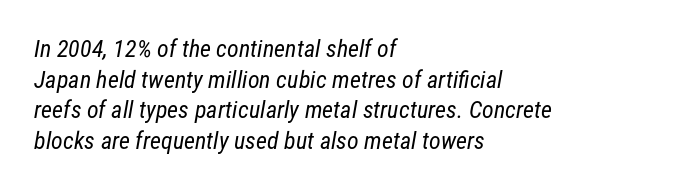
The image shows 24 px text type; set left-aligned, normal line spacing (1.28x), normal letter spacing, not underlined.
